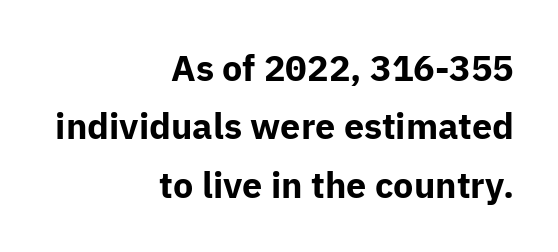
Q: Is the text bold? A: Yes.
Q: Is the text italic (slanted)? A: No, it is upright.
Q: Is the typeface a serif or a sans-serif typeface? A: Sans-serif.
Q: Is the text underlined? A: No.
Q: How is the paragraph aligned? A: Right-aligned.
Q: Is the spacing between letters normal or unusually wide? A: Normal.
Q: Is the spacing between lines tight, normal or loose? A: Normal.
Q: Width (condensed, normal, or wide)? A: Normal.
Q: Stroke contrast? A: Low.
Q: x-height? A: Medium.
Q: Monospaced? A: No.
